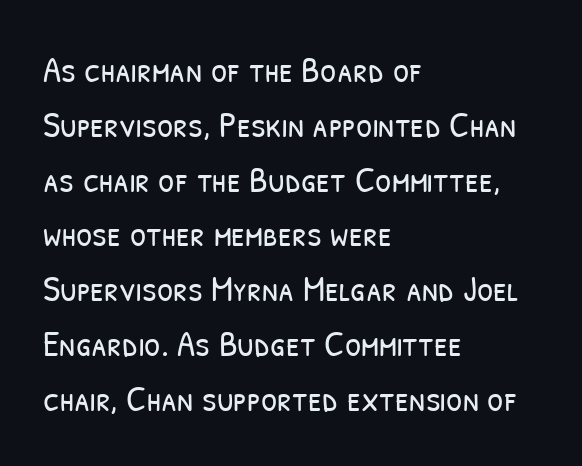
Typographically, this falls in the sans-serif category. Tracking value appears to be zero — textbook default spacing. The vertical gap from one line to the next is medium. Short and long lines alike share a common starting point at left. Do the characters align in a grid? No, the font is proportional. The zone under the glyphs is completely vacant.
